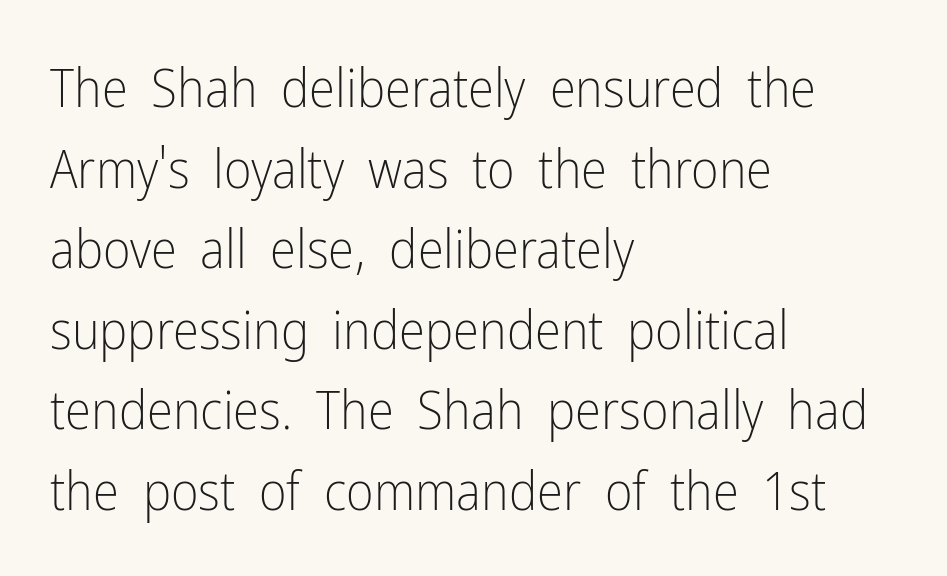
Q: Is the text bold? A: No.
Q: Is the text italic (slanted)? A: No, it is upright.
Q: Is the typeface a serif or a sans-serif typeface? A: Sans-serif.
Q: Is the text underlined? A: No.
Q: How is the paragraph aligned? A: Left-aligned.
Q: Is the spacing between letters normal or unusually wide? A: Normal.
Q: Is the spacing between lines tight, normal or loose? A: Normal.
Q: Width (condensed, normal, or wide)? A: Condensed.
Q: Stroke contrast? A: Low.
Q: x-height? A: Medium.
Q: Monospaced? A: No.
